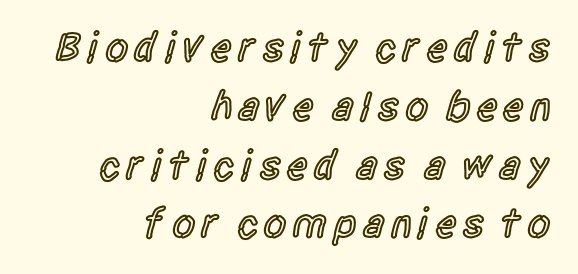
Q: Is the text bold? A: Semi-bold.
Q: Is the text italic (slanted)? A: Yes.
Q: Is the typeface a serif or a sans-serif typeface? A: Sans-serif.
Q: Is the text underlined? A: No.
Q: How is the paragraph aligned? A: Right-aligned.
Q: Is the spacing between lines tight, normal or loose? A: Normal.
Q: Width (condensed, normal, or wide)? A: Condensed.
Q: x-height? A: Large.
Q: Monospaced? A: No.
